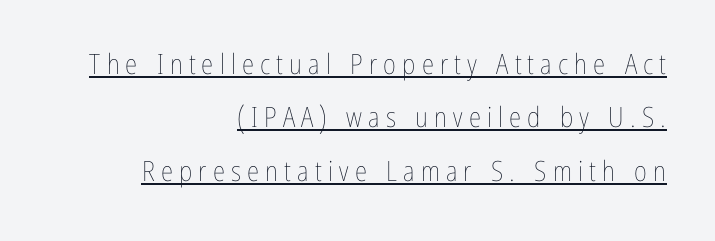
The image shows 28 px thin, condensed type, upright; set right-aligned, loose line spacing (1.91x), unusually wide letter spacing (+0.22 em), underlined; low stroke contrast and a medium x-height.
